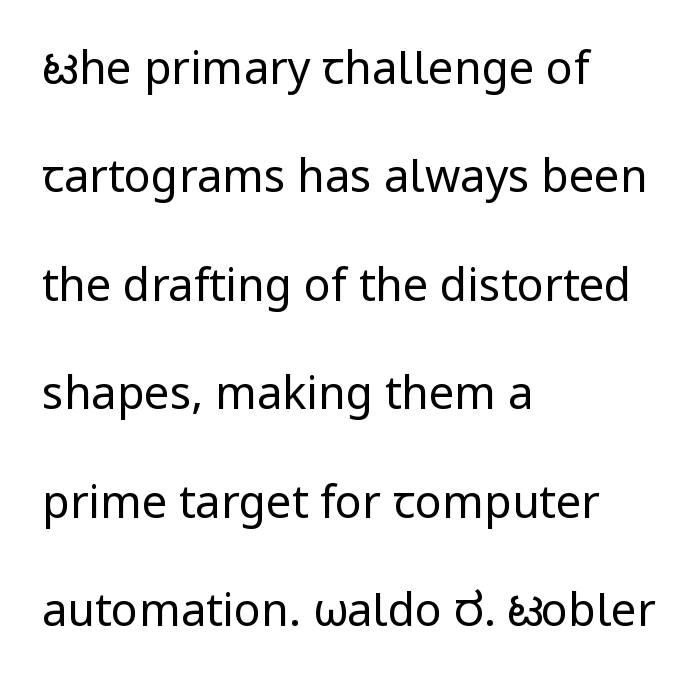
Glance below the letters and you will spot only blank space. One-word summary of the alignment: left. Leading is clearly above the norm, producing a sparse column. The passage shown is typed in a proportional face where columns would drift.
